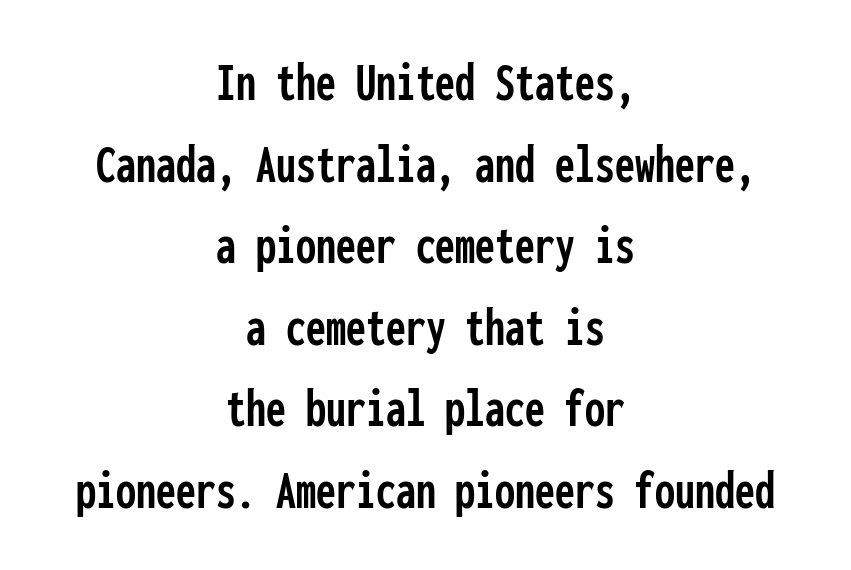
The image shows 57 px condensed sans-serif type, upright, monospaced; set centered, normal line spacing (1.43x), normal letter spacing, not underlined; low stroke contrast and a medium x-height.
